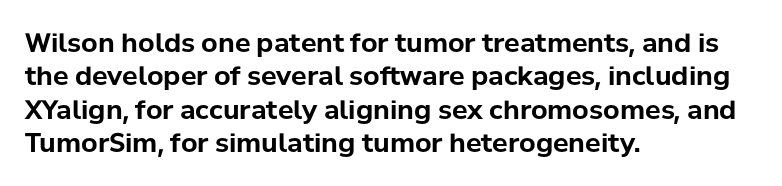
{"italic": "no", "bold": "yes", "underline": "no", "align": "left", "line_spacing": "normal", "line_spacing_ratio": 1.28, "letter_spacing": "normal", "letter_spacing_em": 0.0, "glyph_px": 26}
